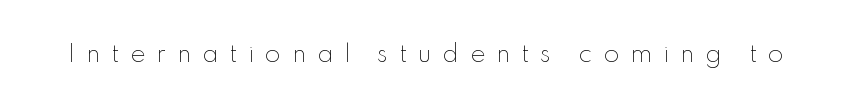
Letter spacing: wide. These lines were composed using upright roman letters. Anything drawn beneath the words? Only blank space. Letters have the restrained weight of plain body copy at most.
